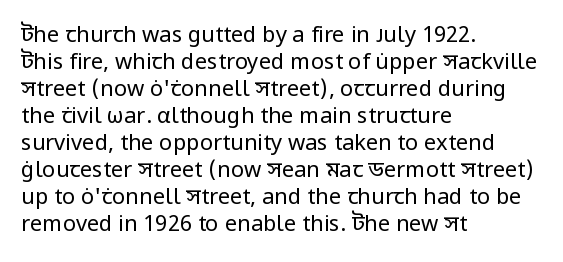
Beneath every word, the page is bare. The lettering holds an erect, upright posture throughout. Caption: face not bold, strokes unweighted. The gaps between neighbouring characters are ordinary and unremarkable.
